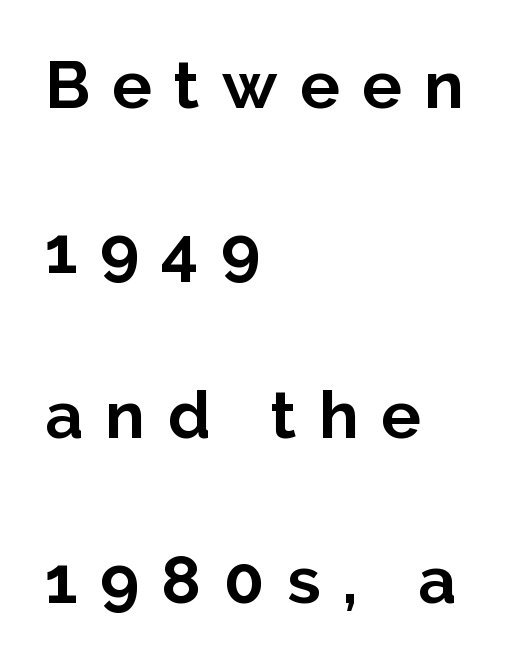
The image shows 66 px bold sans-serif type, upright; set left-aligned, loose line spacing (2.5x), unusually wide letter spacing (+0.34 em), not underlined; low stroke contrast and a medium x-height.
